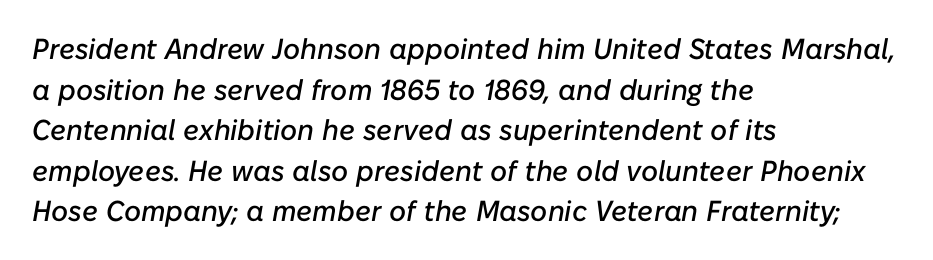
The image shows 29 px text type, italic (leaning right); set left-aligned, normal line spacing (1.4x), normal letter spacing, not underlined; low stroke contrast and a medium x-height.
